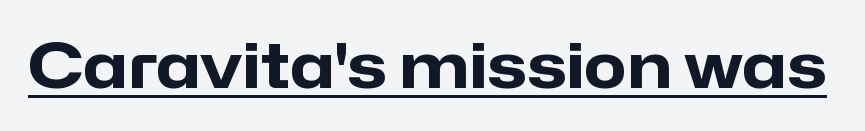
Q: Is the text bold? A: Yes.
Q: Is the text italic (slanted)? A: No, it is upright.
Q: Is the typeface a serif or a sans-serif typeface? A: Sans-serif.
Q: Is the text underlined? A: Yes.
Q: Is the spacing between letters normal or unusually wide? A: Normal.
Q: Width (condensed, normal, or wide)? A: Normal.
Q: Stroke contrast? A: Low.
Q: x-height? A: Medium.
Q: Monospaced? A: No.
